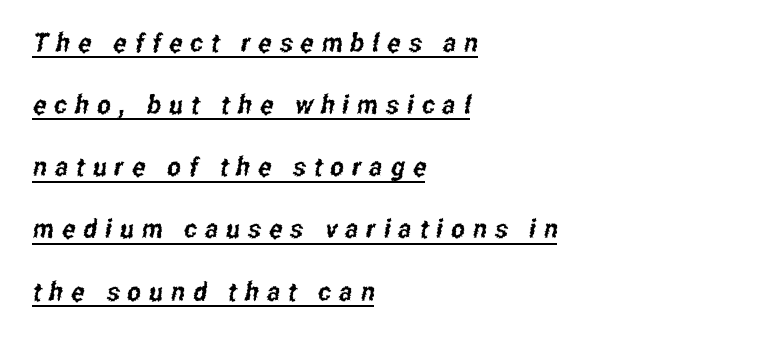
{"underline": "yes", "align": "left", "line_spacing": "loose", "line_spacing_ratio": 2.39, "letter_spacing": "wide", "letter_spacing_em": 0.31, "glyph_px": 26}
